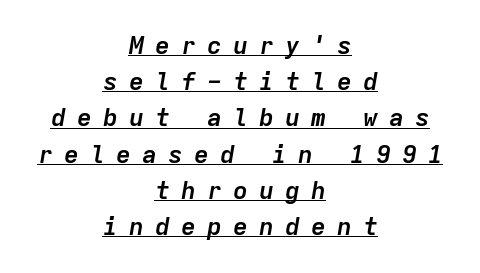
Q: Is the text bold? A: Yes.
Q: Is the text italic (slanted)? A: Yes, it leans right by about 9 degrees.
Q: Is the text underlined? A: Yes.
Q: How is the paragraph aligned? A: Centered.
Q: Is the spacing between letters normal or unusually wide? A: Unusually wide.
Q: Is the spacing between lines tight, normal or loose? A: Normal.
